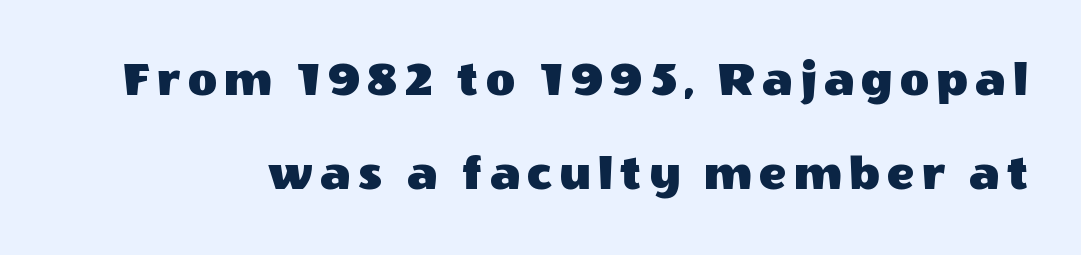
The image shows 51 px sans-serif type, upright; set line spacing 1.84x, not underlined; a large x-height.
